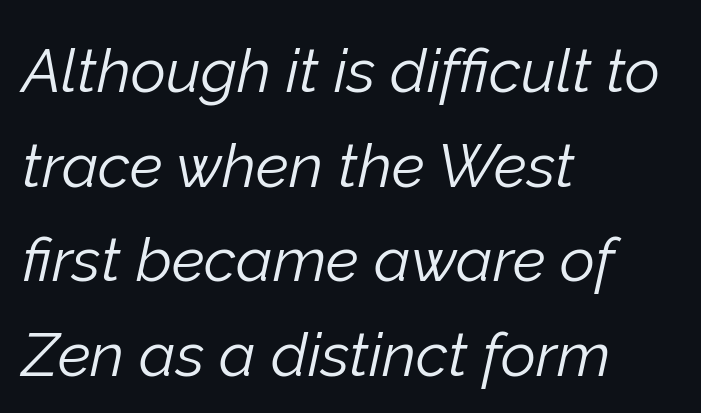
Q: Is the text bold? A: No.
Q: Is the text italic (slanted)? A: Yes, it leans right by about 12 degrees.
Q: Is the text underlined? A: No.
Q: How is the paragraph aligned? A: Left-aligned.
Q: Is the spacing between letters normal or unusually wide? A: Normal.
Q: Is the spacing between lines tight, normal or loose? A: Normal.
Q: Width (condensed, normal, or wide)? A: Normal.
Q: Stroke contrast? A: Low.
Q: x-height? A: Medium.
Q: Monospaced? A: No.
